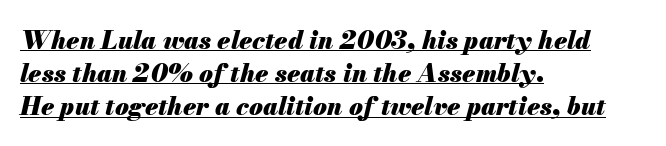
{"italic": "yes", "lean": "right", "slant_degrees": 13, "bold": "yes", "underline": "yes", "align": "left", "line_spacing": "normal", "line_spacing_ratio": 1.33, "letter_spacing": "normal", "letter_spacing_em": 0.0, "glyph_px": 25}
